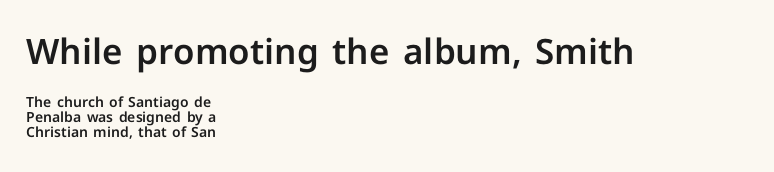
{"serif": "no", "italic": "no", "width": "normal", "stroke_contrast": "low", "x_height": "medium", "monospaced": "no", "underline": "no", "align": "left", "line_spacing": "tight", "line_spacing_ratio": 1.08, "letter_spacing": "normal", "letter_spacing_em": 0.0, "larger_block": "first", "size_ratio": 2.5, "glyph_px": 35}
